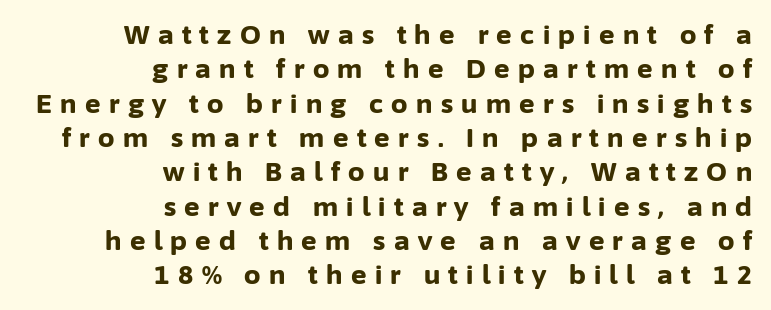
Q: Is the text bold? A: Yes.
Q: Is the text italic (slanted)? A: No, it is upright.
Q: Is the text underlined? A: No.
Q: How is the paragraph aligned? A: Right-aligned.
Q: Is the spacing between letters normal or unusually wide? A: Unusually wide.
Q: Is the spacing between lines tight, normal or loose? A: Normal.
